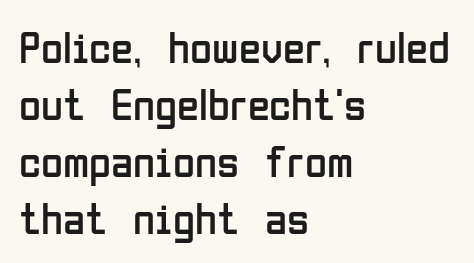
The image shows 45 px regular-weight, condensed sans-serif type, upright; set left-aligned, normal line spacing (1.27x), normal letter spacing, not underlined; low stroke contrast and a medium x-height.
